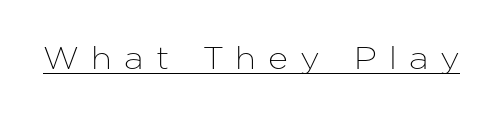
Serifs: no, the terminals of the letterforms are clean. The letterforms stand isolated, each surrounded by extra space. The letters advance in unequal steps, a hallmark of proportional type. Rendered with straight, roman letterforms.
